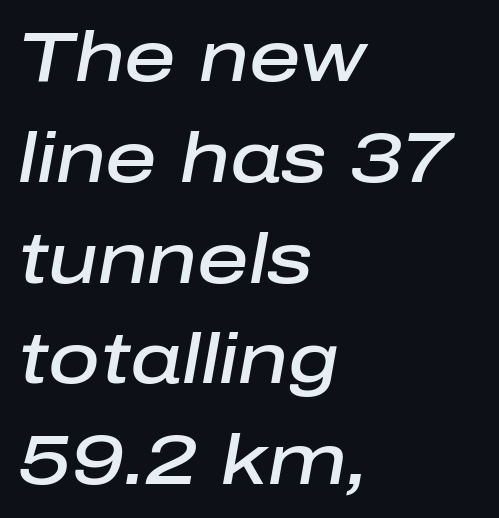
The image shows 71 px semibold type, italic (leaning right); set left-aligned, normal line spacing (1.42x), normal letter spacing, not underlined; low stroke contrast and a medium x-height.
